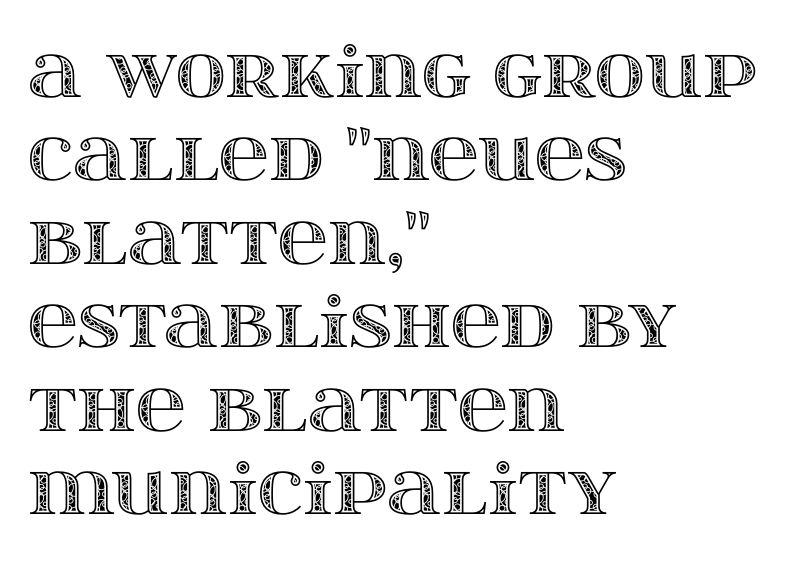
The image shows 69 px wide type, upright; set left-aligned, line spacing 1.21x, normal letter spacing, not underlined; a large x-height.
